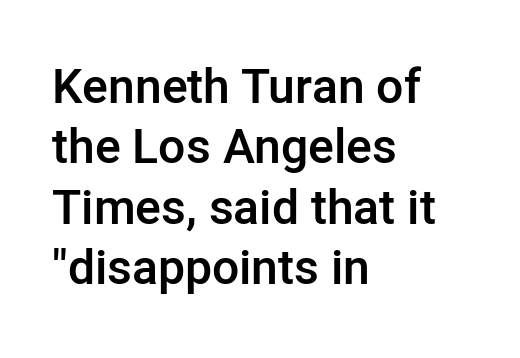
{"serif": "no", "italic": "no", "bold": "semi", "weight": "semibold", "width": "normal", "stroke_contrast": "low", "x_height": "medium", "monospaced": "no", "underline": "no", "align": "left", "line_spacing": "normal", "line_spacing_ratio": 1.26, "letter_spacing": "normal", "letter_spacing_em": 0.0, "glyph_px": 48}
